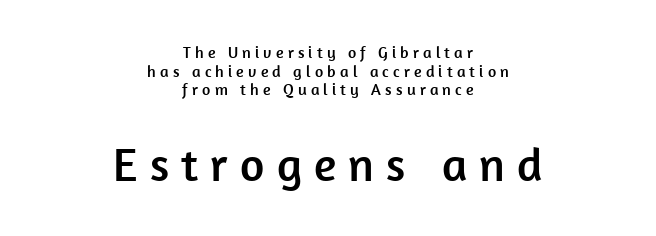
The image shows 47 px sans-serif type, upright; set centered, line spacing 1.16x, unusually wide letter spacing (+0.26 em), not underlined; the second (bottom) block is 2.94x larger; low stroke contrast and a medium x-height.
